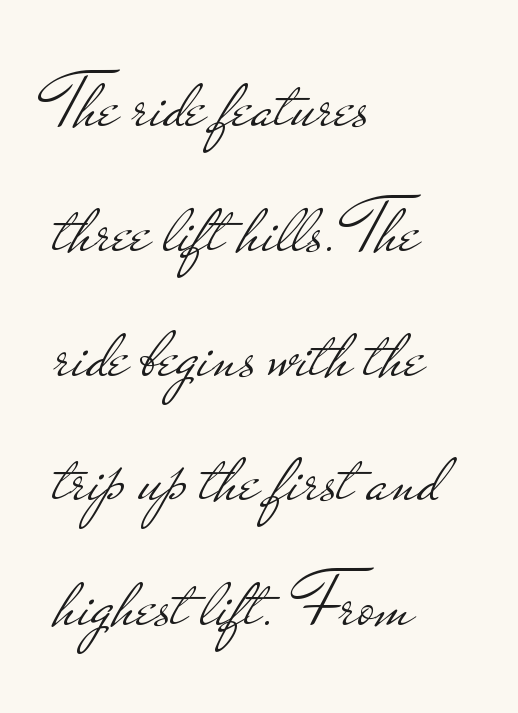
{"serif": "no", "bold": "no", "weight": "light", "width": "wide", "stroke_contrast": "low", "x_height": "small", "monospaced": "no", "underline": "no", "align": "left", "line_spacing": "normal", "line_spacing_ratio": 1.58, "letter_spacing": "normal", "letter_spacing_em": 0.0, "glyph_px": 79}
